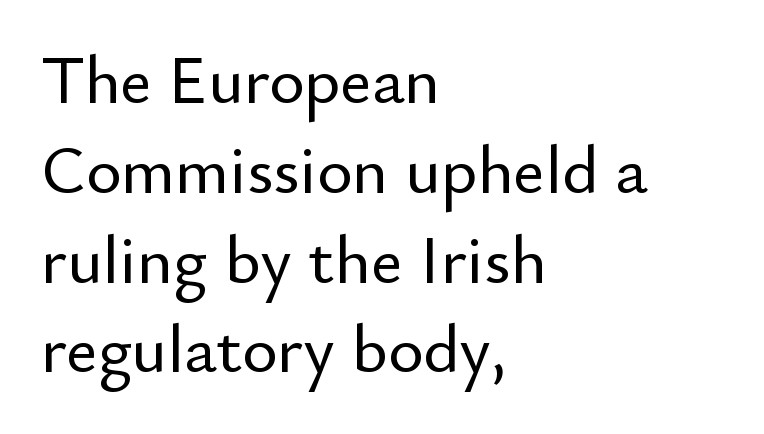
The image shows 68 px sans-serif type, upright; set left-aligned, normal line spacing (1.32x), normal letter spacing, not underlined; low stroke contrast and a small x-height.
